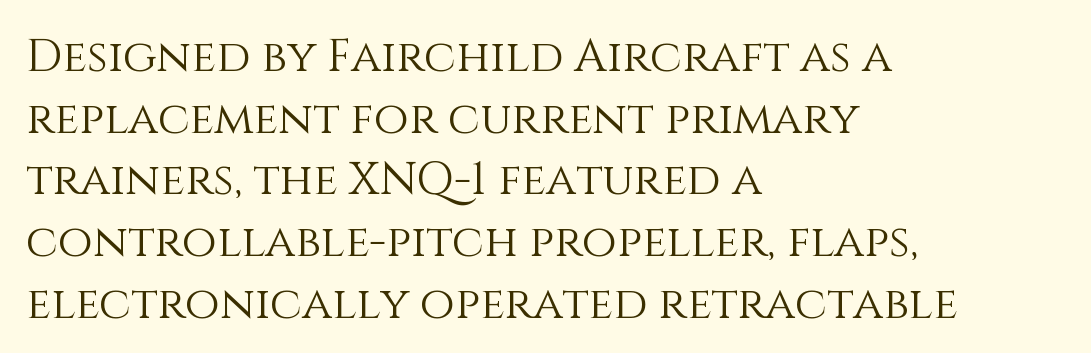
Varying glyph widths throughout — classic text-font behaviour. Spacing between characters is what you'd get straight out of the box. A light-to-regular cut is what we see here. Is the block centered? No — it sits flush against the left margin.
